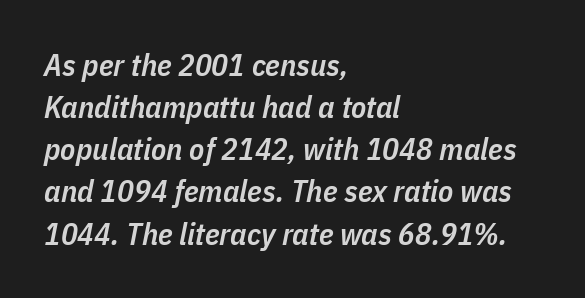
The font is running at a semibold setting, under full bold. The gaps between neighbouring characters are ordinary and unremarkable. A student would call this left alignment; a typographer would say flush left, rag right. A typesetter would call this proportional, since set widths differ per character. Check the space under the baseline: it is left empty.
